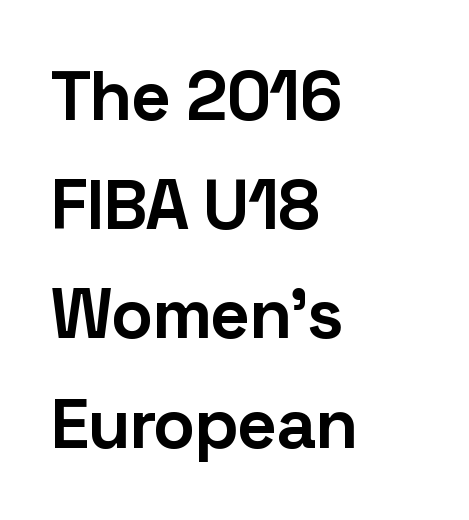
The image shows 70 px bold sans-serif type, upright; set left-aligned, normal line spacing (1.56x), normal letter spacing, not underlined; low stroke contrast and a medium x-height.
